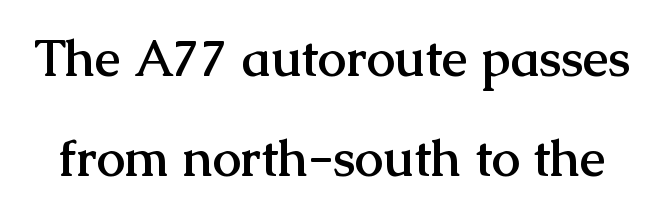
Q: Is the text bold? A: Yes.
Q: Is the text italic (slanted)? A: No, it is upright.
Q: Is the typeface a serif or a sans-serif typeface? A: Serif.
Q: Is the text underlined? A: No.
Q: Is the spacing between letters normal or unusually wide? A: Normal.
Q: Is the spacing between lines tight, normal or loose? A: Loose.
Q: Width (condensed, normal, or wide)? A: Normal.
Q: Stroke contrast? A: Medium.
Q: x-height? A: Medium.
Q: Monospaced? A: No.
